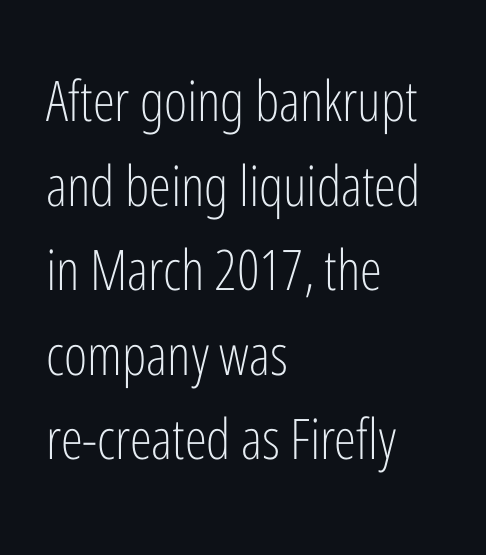
You could not count columns in this text — the font is proportionally spaced. These lines sit exactly where default settings would place them. To sum up the face: it is a sans, with no serifs. It's the straight-up-and-down kind of type.
